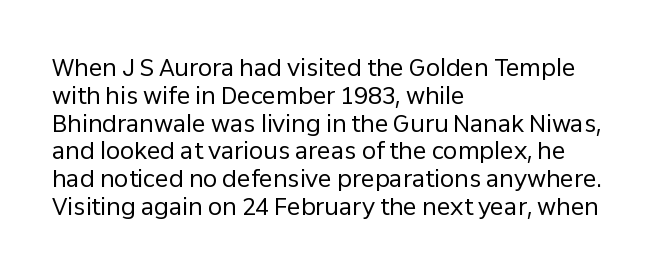
The image shows 23 px text type, upright; set left-aligned, line spacing 1.21x, normal letter spacing, not underlined.
